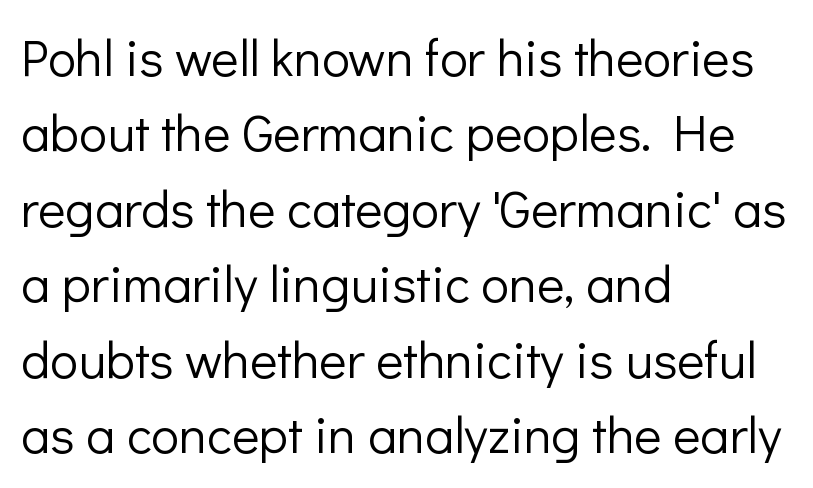
Q: Is the text bold? A: No.
Q: Is the text italic (slanted)? A: No, it is upright.
Q: Is the typeface a serif or a sans-serif typeface? A: Sans-serif.
Q: Is the text underlined? A: No.
Q: How is the paragraph aligned? A: Left-aligned.
Q: Is the spacing between letters normal or unusually wide? A: Normal.
Q: Is the spacing between lines tight, normal or loose? A: Normal.
Q: Width (condensed, normal, or wide)? A: Normal.
Q: Stroke contrast? A: Low.
Q: x-height? A: Medium.
Q: Monospaced? A: No.
